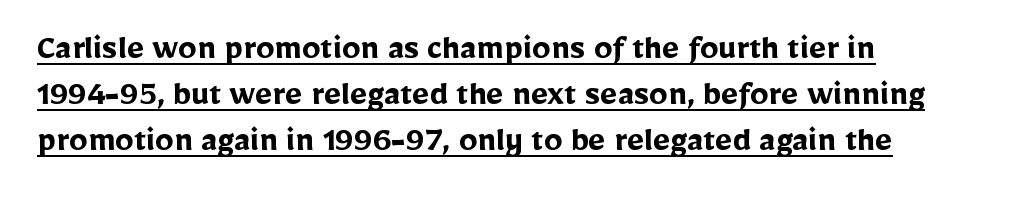
The image shows 37 px semibold sans-serif type, upright; set left-aligned, normal line spacing (1.25x), normal letter spacing, underlined; low stroke contrast and a medium x-height.
